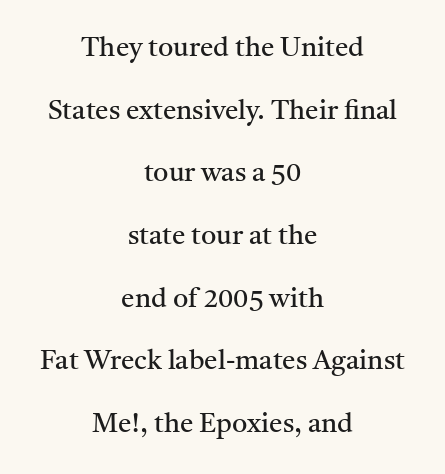
The image shows 27 px text type, upright; set centered, loose line spacing (2.32x), normal letter spacing, not underlined.
